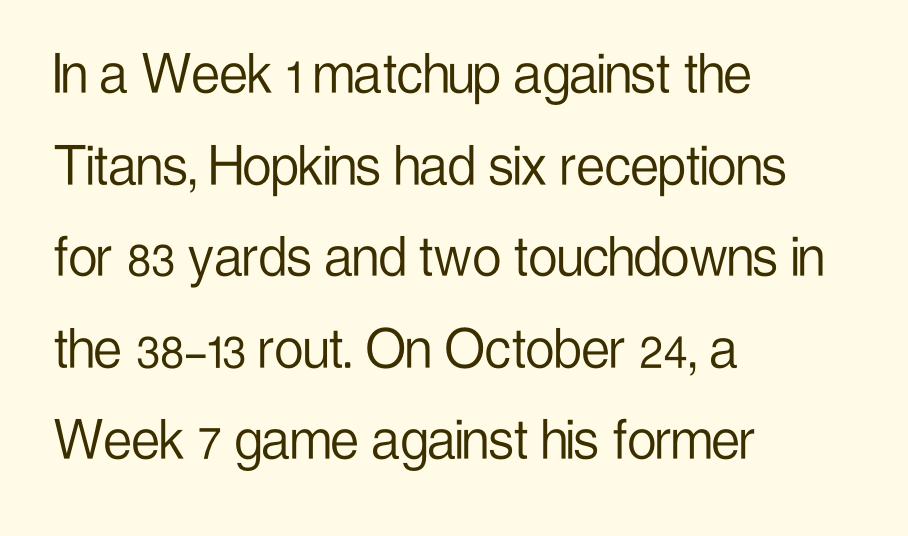
Q: Is the text bold? A: No.
Q: Is the text italic (slanted)? A: No, it is upright.
Q: Is the typeface a serif or a sans-serif typeface? A: Sans-serif.
Q: Is the text underlined? A: No.
Q: How is the paragraph aligned? A: Left-aligned.
Q: Is the spacing between letters normal or unusually wide? A: Normal.
Q: Is the spacing between lines tight, normal or loose? A: Normal.
Q: Width (condensed, normal, or wide)? A: Condensed.
Q: Stroke contrast? A: Low.
Q: x-height? A: Medium.
Q: Monospaced? A: No.
